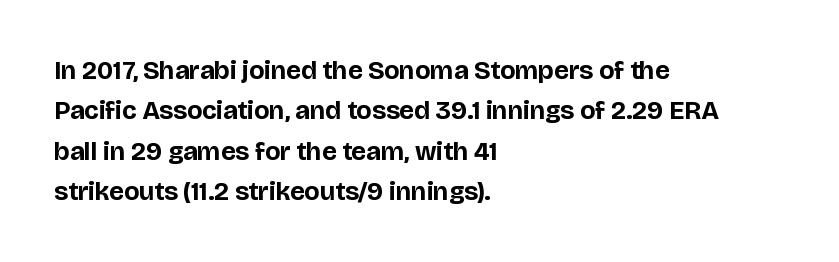
{"italic": "no", "bold": "yes", "underline": "no", "align": "left", "line_spacing": "normal", "line_spacing_ratio": 1.55, "letter_spacing": "normal", "letter_spacing_em": 0.0, "glyph_px": 26}
